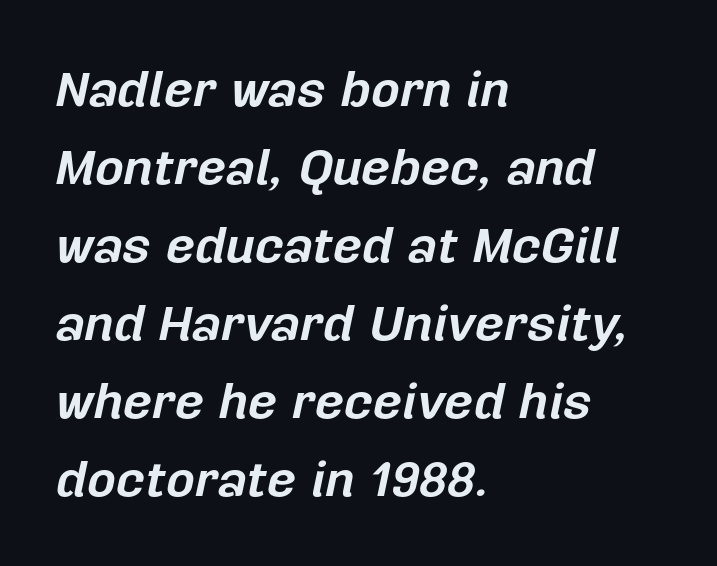
The image shows 50 px bold type, italic (leaning right); set left-aligned, normal line spacing (1.56x), normal letter spacing, not underlined; low stroke contrast and a medium x-height.
